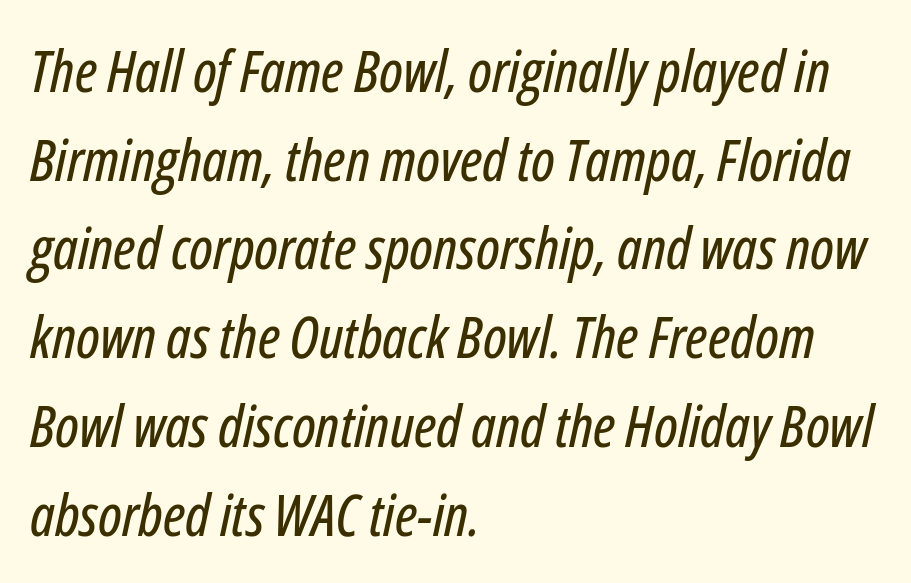
The image shows 58 px condensed type, italic (leaning right); set left-aligned, normal line spacing (1.53x), normal letter spacing, not underlined; low stroke contrast and a medium x-height.
